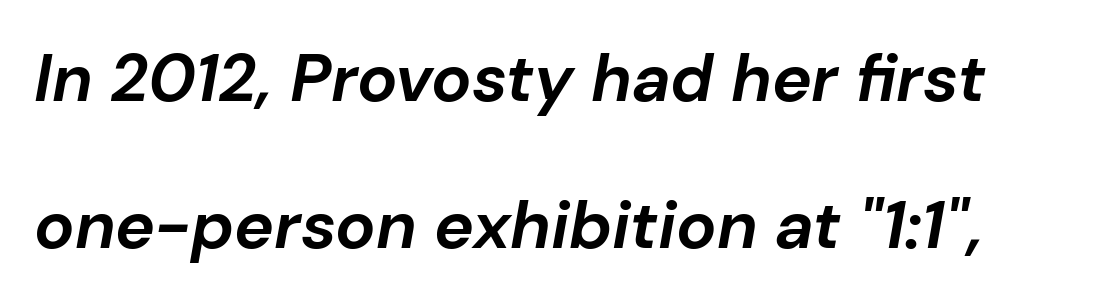
This sample has the flowing, uneven cadence of proportional lettering. Notice the wide empty band between every row — that's loose leading. There's an unmistakable incline to the writing here. Every letter is thick-stroked: bold, no question. Characters follow at the spacing the type designer built in. Nobody drew a line under any word here.
